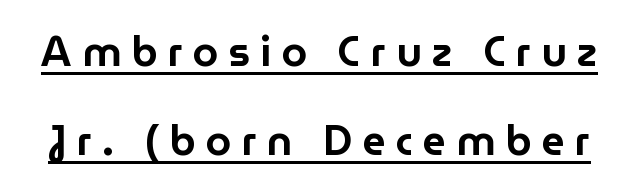
The image shows 41 px sans-serif type, upright; set loose line spacing (2.18x), unusually wide letter spacing (+0.25 em), underlined; low stroke contrast and a medium x-height.
